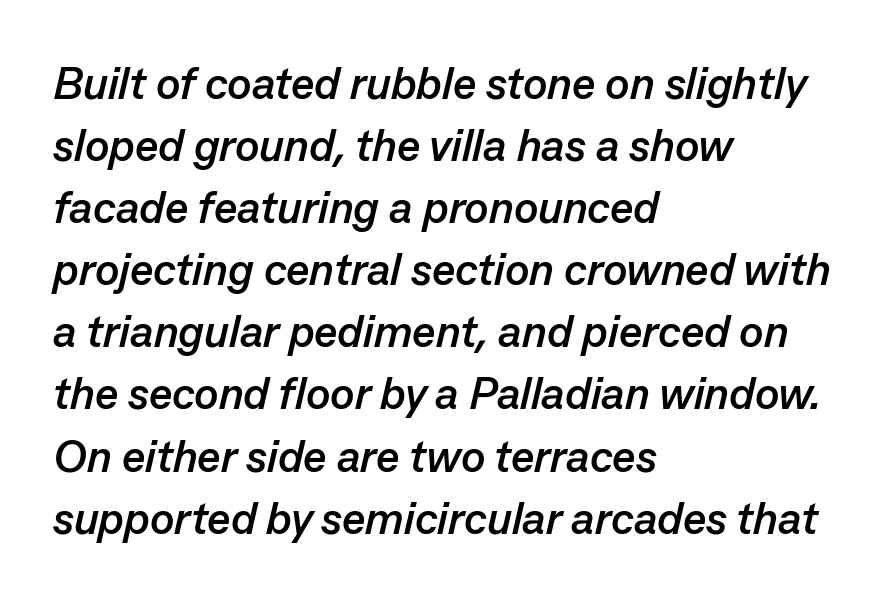
{"italic": "yes", "lean": "right", "slant_degrees": 13, "bold": "yes", "weight": "semibold", "width": "normal", "stroke_contrast": "low", "x_height": "medium", "monospaced": "no", "underline": "no", "align": "left", "line_spacing": "normal", "line_spacing_ratio": 1.38, "letter_spacing": "normal", "letter_spacing_em": 0.0, "glyph_px": 45}
